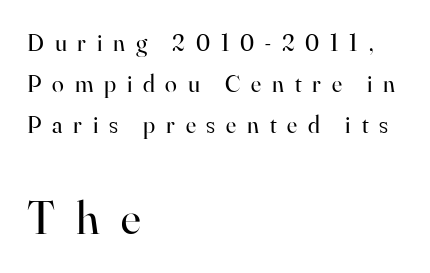
Q: Is the text bold? A: No.
Q: Is the text italic (slanted)? A: No, it is upright.
Q: Is the typeface a serif or a sans-serif typeface? A: Serif.
Q: Is the text underlined? A: No.
Q: How is the paragraph aligned? A: Left-aligned.
Q: Is the spacing between letters normal or unusually wide? A: Unusually wide.
Q: Which block of text is set in a larger size, the first (top) or the second (bottom)? A: The second (bottom) one.
Q: Width (condensed, normal, or wide)? A: Normal.
Q: Stroke contrast? A: High.
Q: x-height? A: Small.
Q: Monospaced? A: No.
